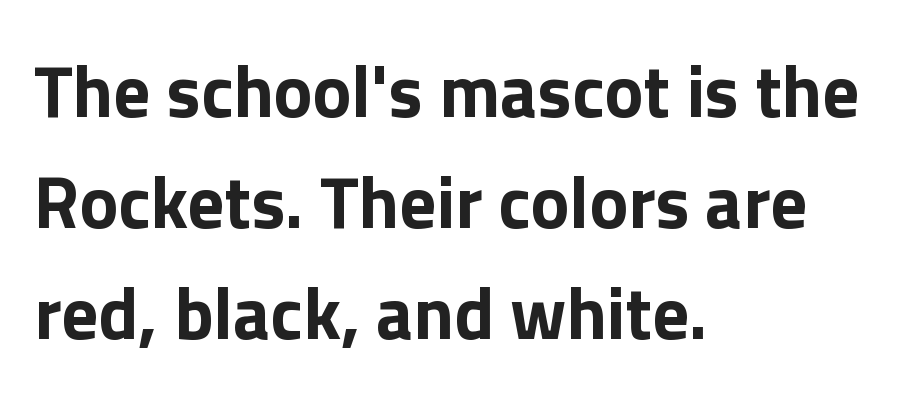
{"serif": "no", "italic": "no", "bold": "yes", "weight": "bold", "width": "normal", "x_height": "medium", "monospaced": "no", "underline": "no", "align": "left", "line_spacing": "normal", "line_spacing_ratio": 1.52, "letter_spacing": "normal", "letter_spacing_em": 0.0, "glyph_px": 73}
